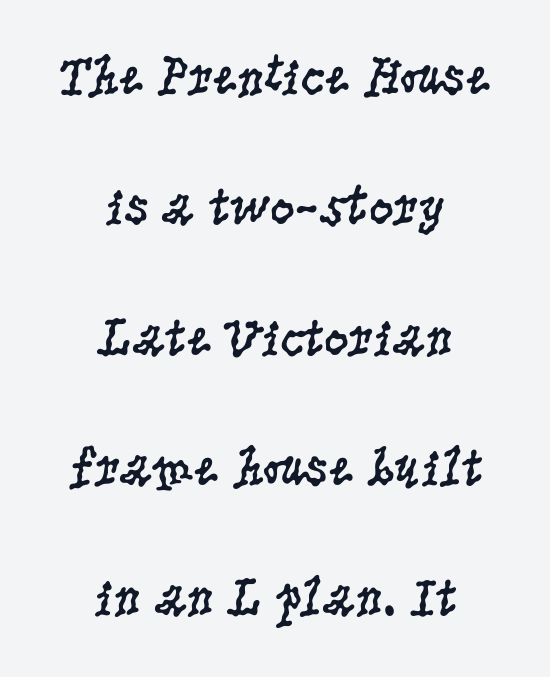
The image shows 55 px regular-weight, condensed serif type; set centered, loose line spacing (2.37x), normal letter spacing, not underlined; low stroke contrast and a large x-height.
